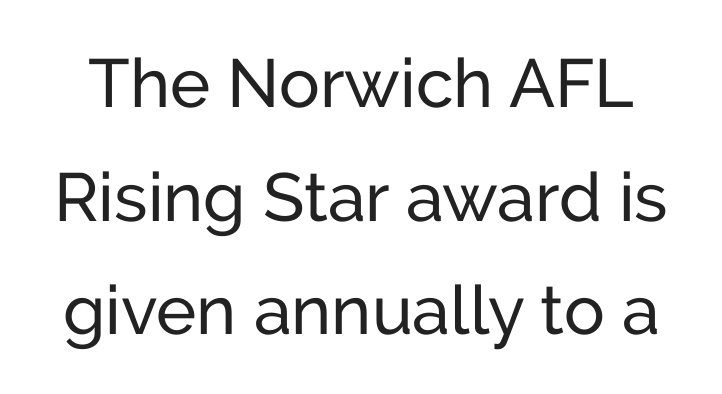
You can tell it's not italic because the verticals are truly vertical. The passage shown is typed in a proportional face where columns would drift. How would I describe the line gaps? Plain and ordinary. Underline: absent. The rendering shows plain stroke endings on the letterforms — a sans-serif design. Caption: standard tracking, unaltered.
